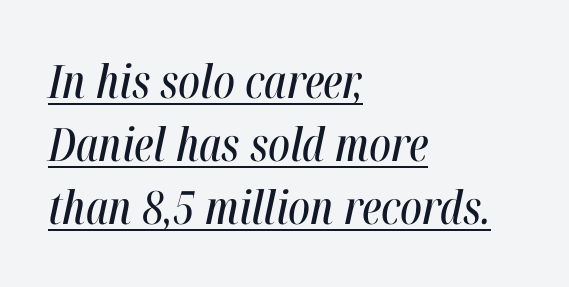
Short and long lines alike share a common starting point at left. Italic? Definitely — the glyphs are oblique. Spacing verdict: proportional, widths tailored to each character. Reading down the column, the eye jumps a familiar distance to each next line. A continuous stroke trails under the words, as in a hyperlink. Is the letter spacing exaggerated? No — it looks like the ordinary default.
